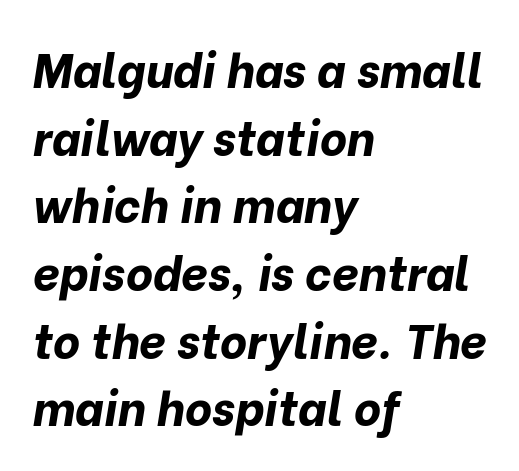
{"italic": "yes", "lean": "right", "slant_degrees": 10, "bold": "yes", "weight": "bold", "width": "normal", "stroke_contrast": "low", "x_height": "medium", "monospaced": "no", "underline": "no", "align": "left", "line_spacing": "normal", "line_spacing_ratio": 1.44, "letter_spacing": "normal", "letter_spacing_em": 0.0, "glyph_px": 47}
